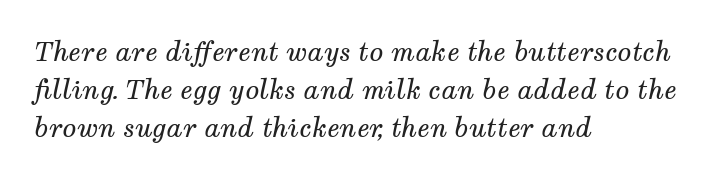
Q: Is the text bold? A: No.
Q: Is the text italic (slanted)? A: Yes, it leans right by about 12 degrees.
Q: Is the text underlined? A: No.
Q: How is the paragraph aligned? A: Left-aligned.
Q: Is the spacing between letters normal or unusually wide? A: Normal.
Q: Is the spacing between lines tight, normal or loose? A: Normal.
